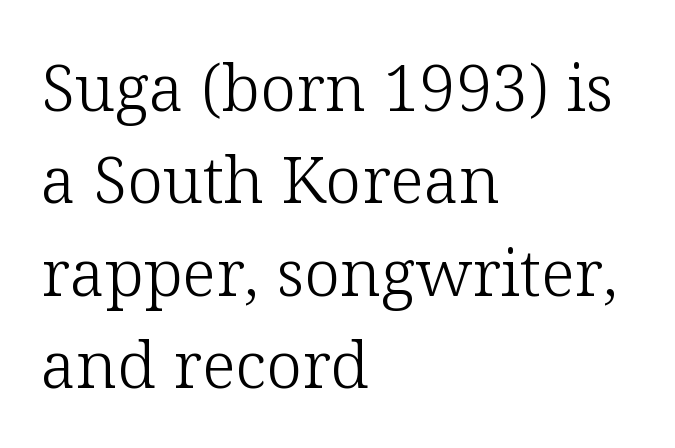
{"serif": "yes", "italic": "no", "bold": "no", "weight": "light", "width": "normal", "stroke_contrast": "low", "x_height": "medium", "monospaced": "no", "underline": "no", "align": "left", "line_spacing": "normal", "line_spacing_ratio": 1.42, "letter_spacing": "normal", "letter_spacing_em": 0.0, "glyph_px": 65}
